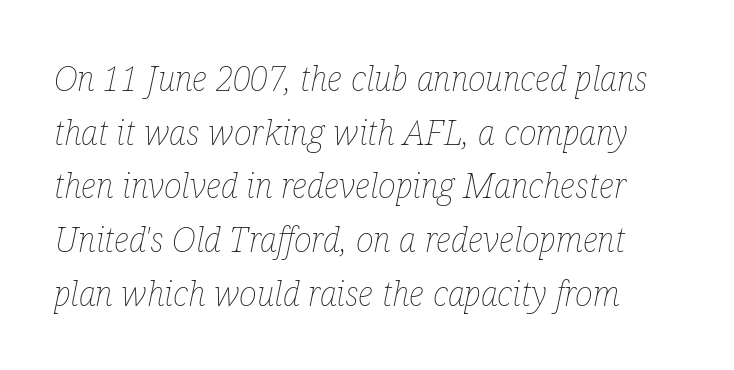
{"italic": "yes", "lean": "right", "slant_degrees": 12, "bold": "no", "weight": "thin", "width": "condensed", "stroke_contrast": "low", "x_height": "medium", "monospaced": "no", "underline": "no", "line_spacing": "normal", "line_spacing_ratio": 1.58, "letter_spacing": "normal", "letter_spacing_em": 0.0, "glyph_px": 34}
